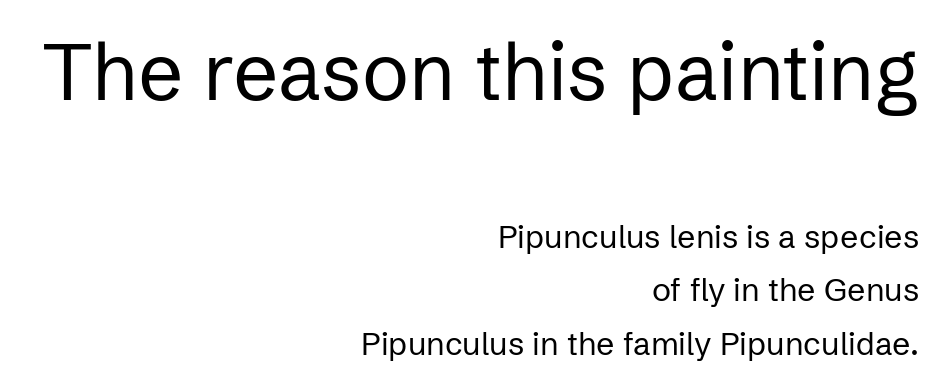
The image shows 79 px regular-weight sans-serif type, upright; set right-aligned, normal line spacing (1.66x), normal letter spacing, not underlined; the first (top) block is 2.47x larger; low stroke contrast and a medium x-height.
